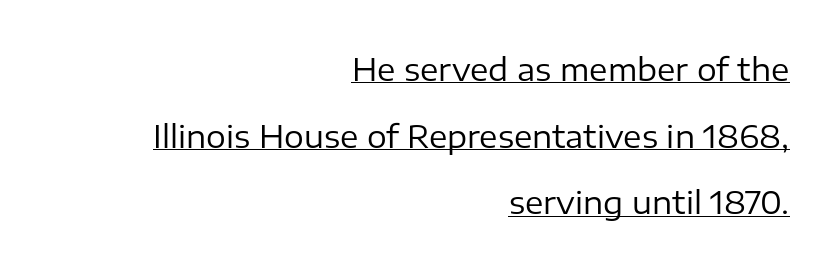
Q: Is the text bold? A: No.
Q: Is the text italic (slanted)? A: No, it is upright.
Q: Is the typeface a serif or a sans-serif typeface? A: Sans-serif.
Q: Is the text underlined? A: Yes.
Q: How is the paragraph aligned? A: Right-aligned.
Q: Is the spacing between letters normal or unusually wide? A: Normal.
Q: Is the spacing between lines tight, normal or loose? A: Loose.
Q: Width (condensed, normal, or wide)? A: Normal.
Q: Stroke contrast? A: Low.
Q: x-height? A: Medium.
Q: Monospaced? A: No.
